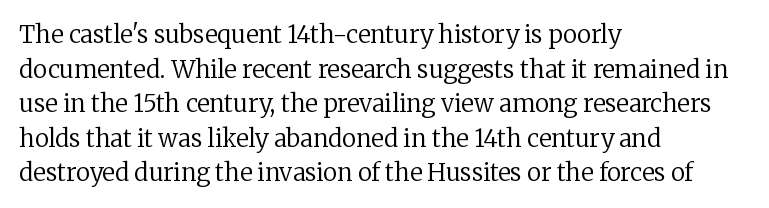
The image shows 24 px text type, upright; set left-aligned, normal line spacing (1.44x), normal letter spacing, not underlined.
